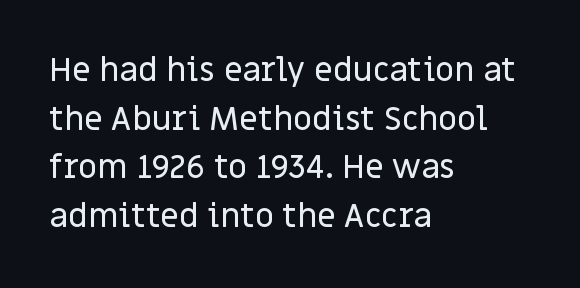
The image shows 33 px sans-serif type, upright; set left-aligned, normal line spacing (1.47x), normal letter spacing, not underlined; low stroke contrast and a large x-height.
